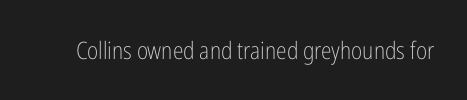
Q: Is the text bold? A: No.
Q: Is the text italic (slanted)? A: No, it is upright.
Q: Is the text underlined? A: No.
Q: Is the spacing between letters normal or unusually wide? A: Normal.
